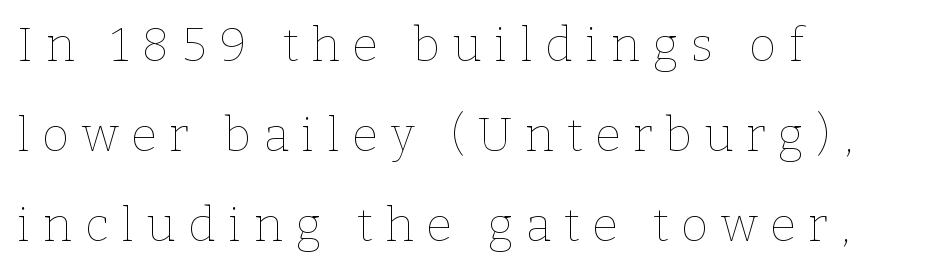
The image shows 47 px thin type, upright; set left-aligned, loose line spacing (1.92x), unusually wide letter spacing (+0.27 em), not underlined; low stroke contrast and a medium x-height.
